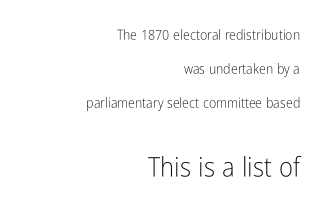
{"italic": "no", "bold": "no", "underline": "no", "align": "right", "line_spacing": "loose", "line_spacing_ratio": 2.43, "letter_spacing": "normal", "letter_spacing_em": 0.0, "larger_block": "second", "size_ratio": 1.93, "glyph_px": 27}
